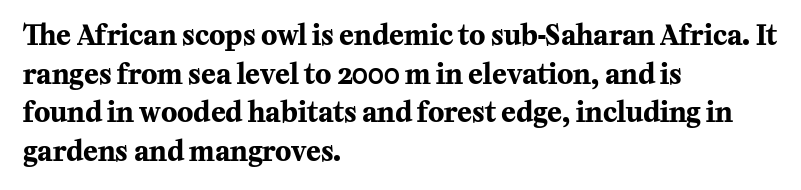
The image shows 27 px bold type, upright; set left-aligned, normal line spacing (1.43x), normal letter spacing, not underlined.
